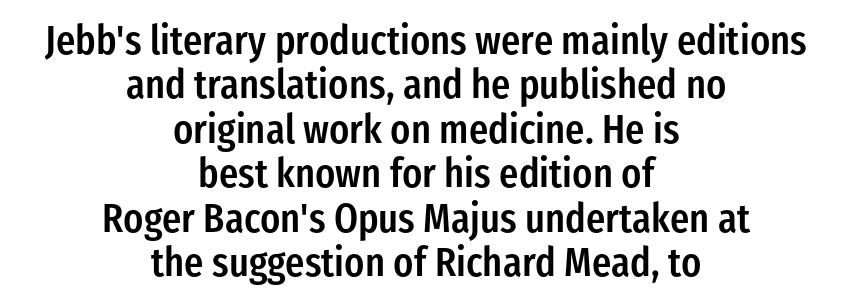
Q: Is the text bold? A: Semi-bold.
Q: Is the text italic (slanted)? A: No, it is upright.
Q: Is the typeface a serif or a sans-serif typeface? A: Sans-serif.
Q: Is the text underlined? A: No.
Q: How is the paragraph aligned? A: Centered.
Q: Is the spacing between letters normal or unusually wide? A: Normal.
Q: Is the spacing between lines tight, normal or loose? A: Tight.
Q: Width (condensed, normal, or wide)? A: Condensed.
Q: Stroke contrast? A: Low.
Q: x-height? A: Medium.
Q: Monospaced? A: No.
